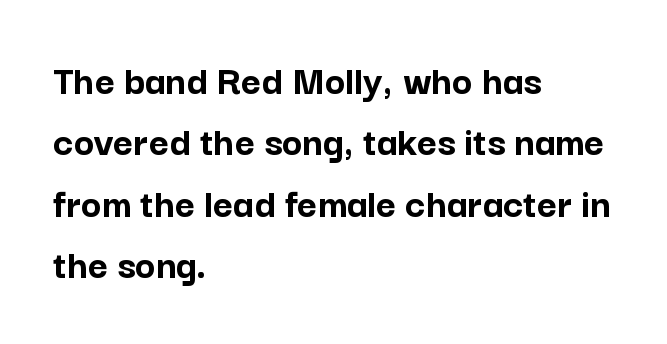
The foot of each line stays bare and open. Type style note: lacks serifs. The lettering stays uniformly vertical, giving the passage a roman look. Reading down the column, the eye jumps a familiar distance to each next line. These lines are rendered in a variable-pitch font. In CSS terms this would be text-align: left.
